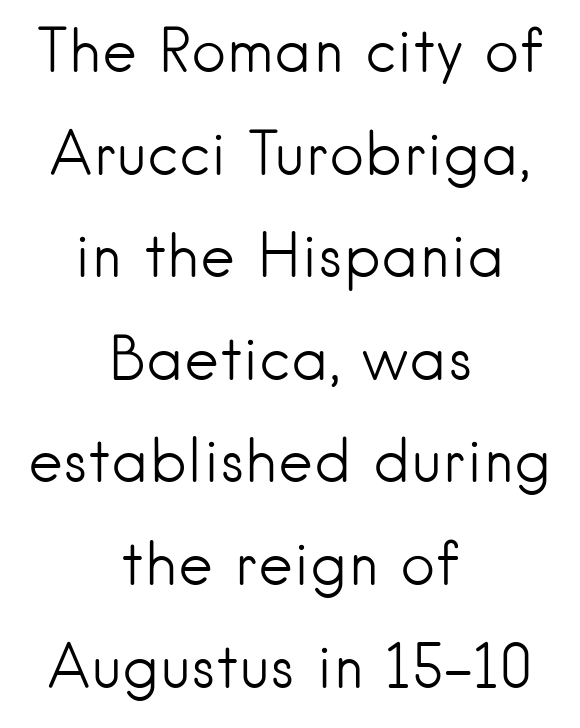
Q: Is the text bold? A: No.
Q: Is the text italic (slanted)? A: No, it is upright.
Q: Is the typeface a serif or a sans-serif typeface? A: Sans-serif.
Q: Is the text underlined? A: No.
Q: How is the paragraph aligned? A: Centered.
Q: Is the spacing between letters normal or unusually wide? A: Normal.
Q: Width (condensed, normal, or wide)? A: Normal.
Q: Stroke contrast? A: Low.
Q: x-height? A: Small.
Q: Monospaced? A: No.
